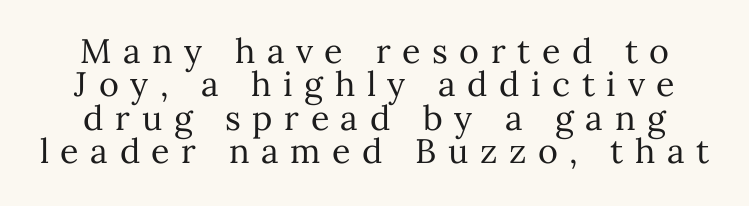
Q: Is the text bold? A: No.
Q: Is the text italic (slanted)? A: No, it is upright.
Q: Is the text underlined? A: No.
Q: How is the paragraph aligned? A: Centered.
Q: Is the spacing between letters normal or unusually wide? A: Unusually wide.
Q: Is the spacing between lines tight, normal or loose? A: Tight.
Q: Width (condensed, normal, or wide)? A: Normal.
Q: Stroke contrast? A: Medium.
Q: x-height? A: Medium.
Q: Monospaced? A: No.
